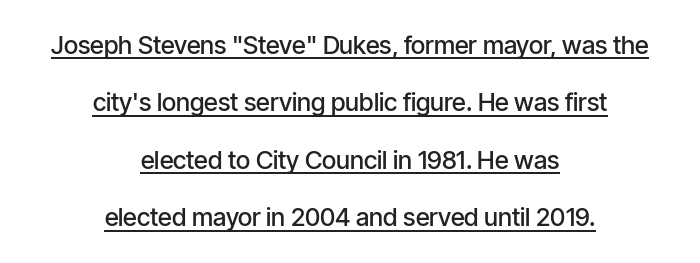
Q: Is the text bold? A: Semi-bold.
Q: Is the text italic (slanted)? A: No, it is upright.
Q: Is the text underlined? A: Yes.
Q: How is the paragraph aligned? A: Centered.
Q: Is the spacing between letters normal or unusually wide? A: Normal.
Q: Is the spacing between lines tight, normal or loose? A: Loose.
